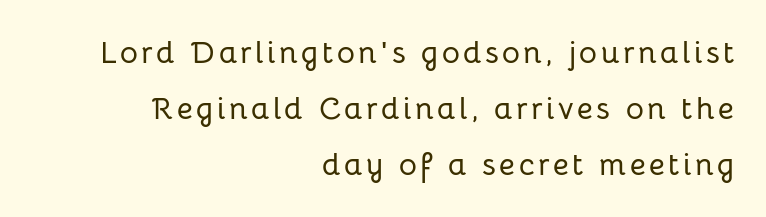
{"serif": "no", "italic": "no", "width": "normal", "stroke_contrast": "low", "x_height": "medium", "monospaced": "no", "underline": "no", "align": "right", "line_spacing_ratio": 1.81, "glyph_px": 31}
